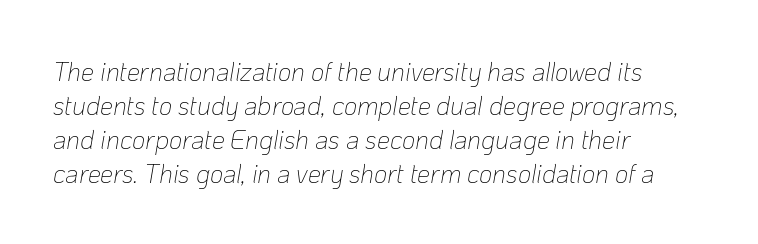
Interline gaps are of average width in this sample. Words appear dense and cohesive because spacing is normal. Beneath every word, the page is bare. The glyphs look as if they've been sheared to an angle. Stroke mass is kept to a normal reading level or below.
